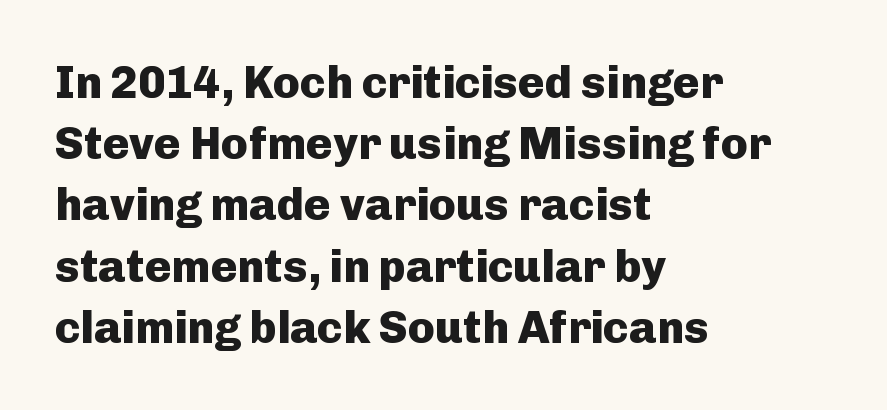
The image shows 45 px heavy sans-serif type, upright; set left-aligned, normal line spacing (1.36x), normal letter spacing, not underlined; low stroke contrast and a medium x-height.
